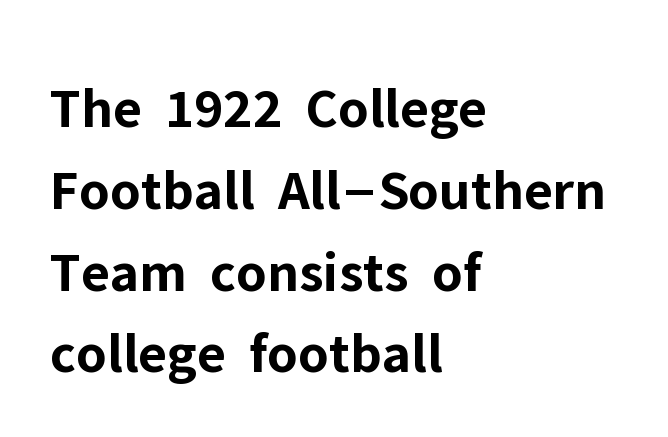
The image shows 58 px bold sans-serif type, upright; set left-aligned, normal line spacing (1.41x), normal letter spacing, not underlined; low stroke contrast and a medium x-height.
